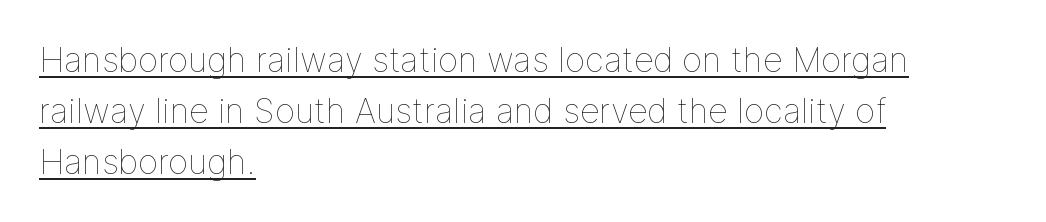
{"italic": "no", "bold": "no", "weight": "thin", "width": "normal", "stroke_contrast": "low", "x_height": "medium", "monospaced": "no", "underline": "yes", "align": "left", "line_spacing": "normal", "line_spacing_ratio": 1.5, "letter_spacing": "normal", "letter_spacing_em": 0.0, "glyph_px": 34}
